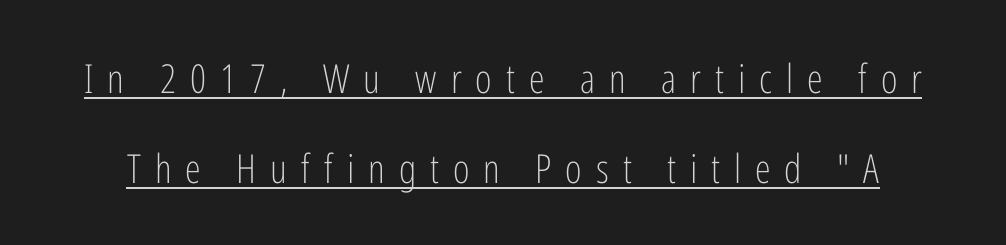
{"serif": "no", "italic": "no", "bold": "no", "weight": "light", "width": "condensed", "stroke_contrast": "low", "x_height": "medium", "monospaced": "no", "underline": "yes", "line_spacing": "loose", "line_spacing_ratio": 2.24, "letter_spacing": "wide", "letter_spacing_em": 0.35, "glyph_px": 40}
